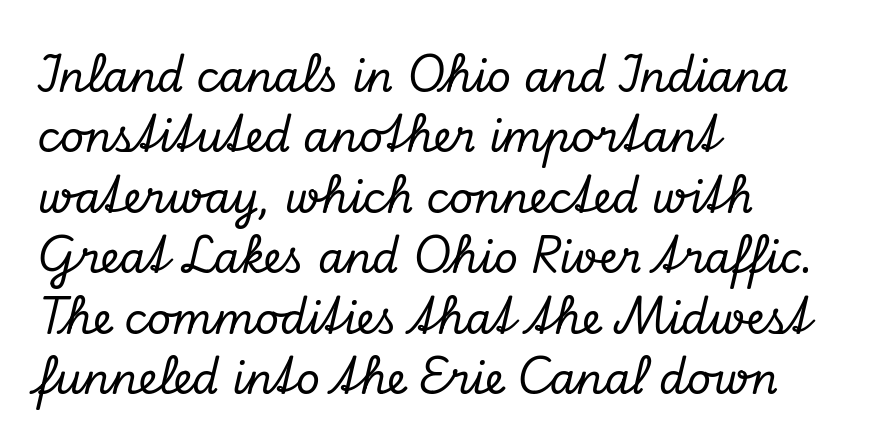
{"serif": "yes", "italic": "yes", "lean": "right", "slant_degrees": 13, "width": "normal", "stroke_contrast": "low", "x_height": "small", "monospaced": "no", "underline": "no", "align": "left", "line_spacing": "normal", "line_spacing_ratio": 1.44, "letter_spacing": "normal", "letter_spacing_em": 0.0, "glyph_px": 42}
